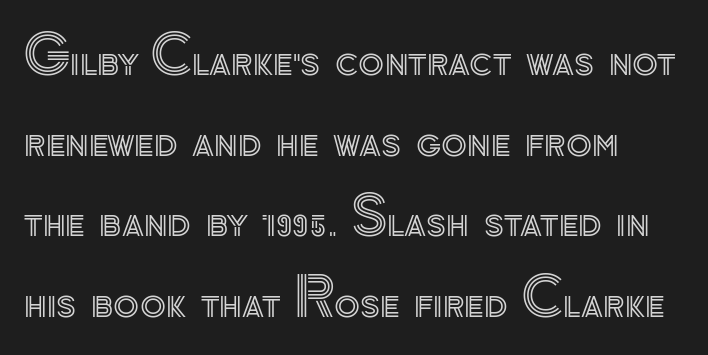
{"italic": "no", "width": "normal", "x_height": "small", "monospaced": "no", "underline": "no", "line_spacing": "normal", "line_spacing_ratio": 1.52, "letter_spacing": "normal", "letter_spacing_em": 0.0, "glyph_px": 53}
